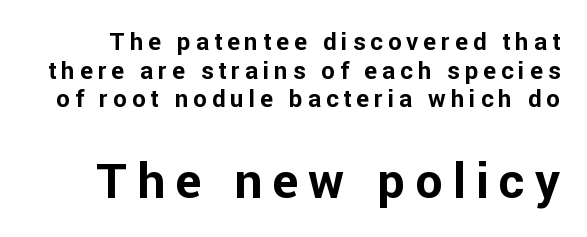
In terms of letterform style, serifs are entirely absent. Check under the words: just untouched page. Inter-character spacing is expanded well beyond the font's built-in metrics. Typesetter's note — lower block bumped up in size, upper block left smaller. Spacing verdict: proportional, widths tailored to each character. Every stem runs plumb, perpendicular to the baseline.
